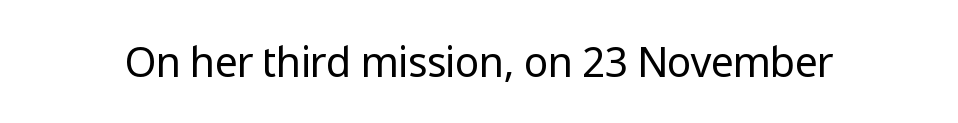
{"serif": "no", "italic": "no", "bold": "no", "weight": "regular", "width": "normal", "stroke_contrast": "low", "x_height": "medium", "monospaced": "no", "underline": "no", "letter_spacing": "normal", "letter_spacing_em": 0.0, "glyph_px": 41}
